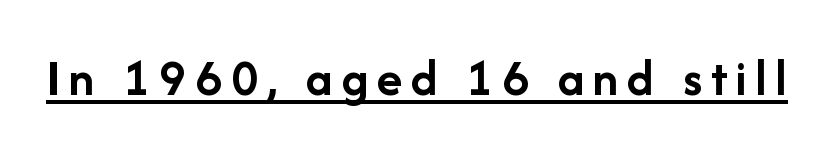
The letters stand straight up with perfectly vertical stems. A rule runs beneath these lines of type. The passage shown is emphatically bold. The letters advance in unequal steps, a hallmark of proportional type.
